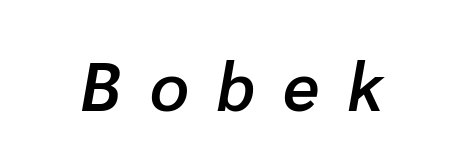
Q: Is the text bold? A: Semi-bold.
Q: Is the text italic (slanted)? A: Yes, it leans right by about 10 degrees.
Q: Is the text underlined? A: No.
Q: Is the spacing between letters normal or unusually wide? A: Unusually wide.
Q: Width (condensed, normal, or wide)? A: Normal.
Q: Stroke contrast? A: Low.
Q: x-height? A: Medium.
Q: Monospaced? A: No.
